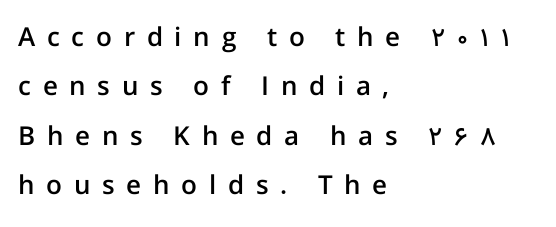
The image shows 26 px text type, upright; set left-aligned, loose line spacing (1.9x), unusually wide letter spacing (+0.45 em), not underlined.
